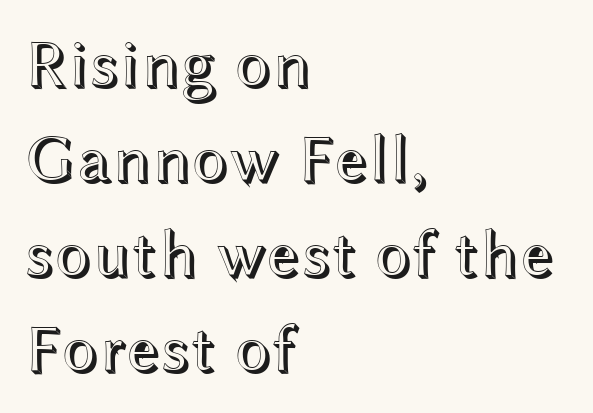
The image shows 67 px wide type, upright; set left-aligned, normal line spacing (1.42x), normal letter spacing, not underlined; a medium x-height.
